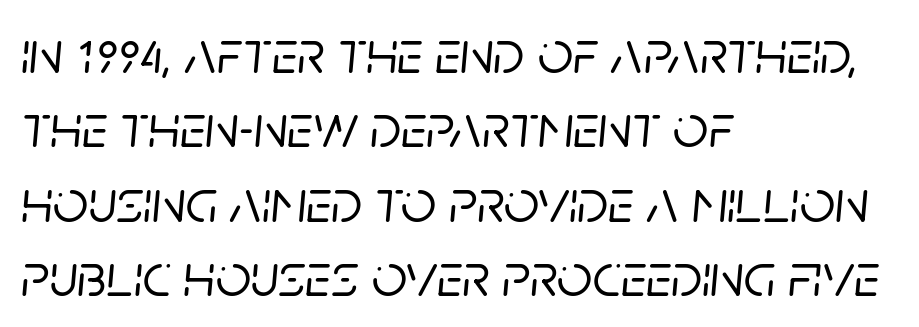
This rendering leaves character spacing at its baseline value. Each letter keeps its own natural width here, so spacing adapts to shape. The area under the type is left untouched. Layout note: lines flush left.
